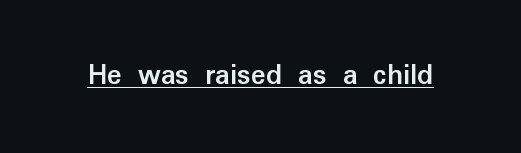
Q: Is the text bold? A: Yes.
Q: Is the text italic (slanted)? A: No, it is upright.
Q: Is the typeface a serif or a sans-serif typeface? A: Sans-serif.
Q: Is the text underlined? A: Yes.
Q: Is the spacing between letters normal or unusually wide? A: Normal.
Q: Width (condensed, normal, or wide)? A: Normal.
Q: Stroke contrast? A: Low.
Q: x-height? A: Medium.
Q: Monospaced? A: No.
